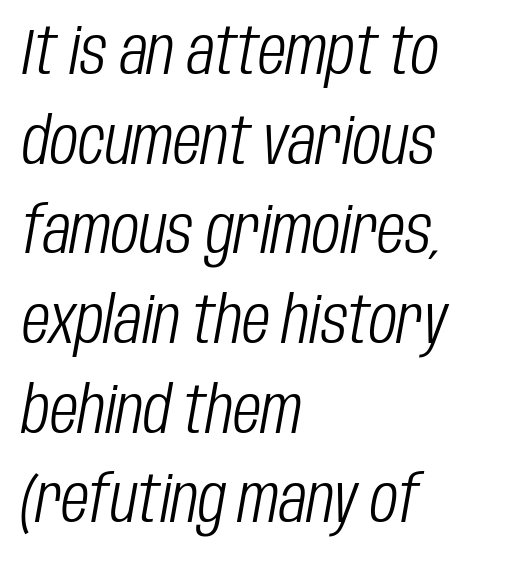
{"italic": "yes", "lean": "right", "slant_degrees": 10, "bold": "no", "weight": "light", "width": "condensed", "stroke_contrast": "low", "x_height": "large", "monospaced": "no", "underline": "no", "align": "left", "line_spacing": "normal", "line_spacing_ratio": 1.38, "letter_spacing": "normal", "letter_spacing_em": 0.0, "glyph_px": 65}
